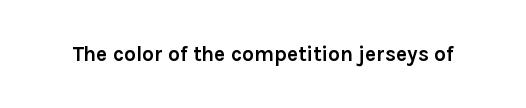
The image shows 21 px bold type, upright; set normal letter spacing, not underlined.
